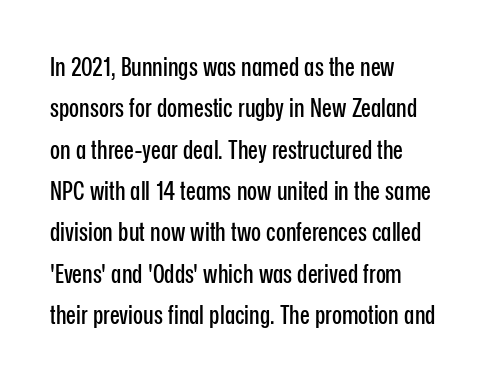
{"italic": "no", "underline": "no", "align": "left", "line_spacing": "normal", "line_spacing_ratio": 1.59, "letter_spacing": "normal", "letter_spacing_em": 0.0, "glyph_px": 26}
